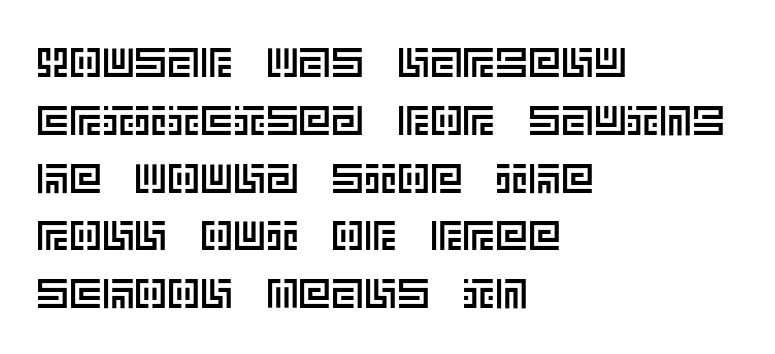
{"italic": "no", "width": "normal", "x_height": "large", "underline": "no", "align": "left", "line_spacing": "normal", "line_spacing_ratio": 1.41, "letter_spacing": "normal", "letter_spacing_em": 0.0, "glyph_px": 41}
